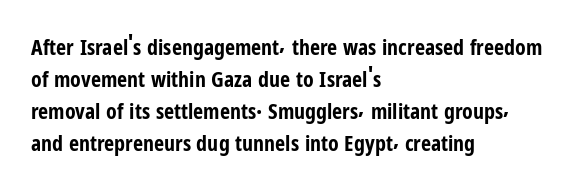
{"italic": "no", "bold": "yes", "underline": "no", "align": "left", "line_spacing": "normal", "line_spacing_ratio": 1.46, "letter_spacing": "normal", "letter_spacing_em": 0.0, "glyph_px": 22}
